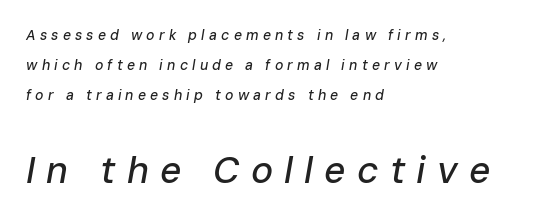
{"italic": "yes", "lean": "right", "slant_degrees": 10, "width": "normal", "stroke_contrast": "low", "x_height": "medium", "monospaced": "no", "underline": "no", "align": "left", "line_spacing": "loose", "line_spacing_ratio": 2.15, "letter_spacing": "wide", "letter_spacing_em": 0.3, "larger_block": "second", "size_ratio": 2.64, "glyph_px": 37}
